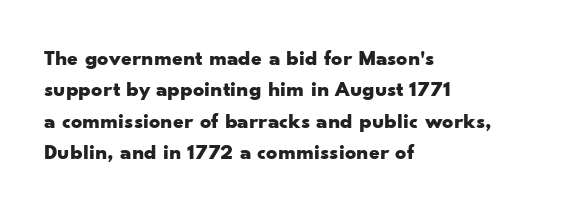
The image shows 22 px bold type, upright; set left-aligned, normal line spacing (1.43x), normal letter spacing, not underlined.
